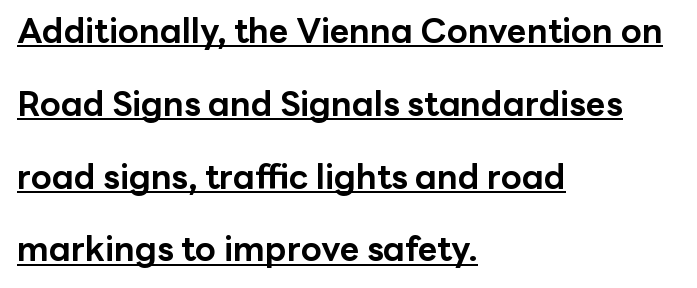
What's the leading like? Stretched, with rows far apart. This sample uses a sans-serif face. Plenty of ink on the page — the face is bold. You could call the tracking neutral — neither tight nor loose. Horizontally, the lines are justified to the leading edge only. This sample has the flowing, uneven cadence of proportional lettering.
